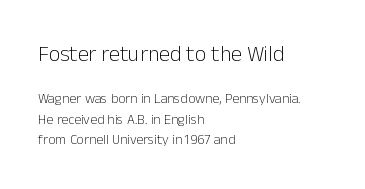
Q: Is the text bold? A: No.
Q: Is the text italic (slanted)? A: No, it is upright.
Q: Is the text underlined? A: No.
Q: How is the paragraph aligned? A: Left-aligned.
Q: Is the spacing between letters normal or unusually wide? A: Normal.
Q: Is the spacing between lines tight, normal or loose? A: Normal.
Q: Which block of text is set in a larger size, the first (top) or the second (bottom)? A: The first (top) one.
